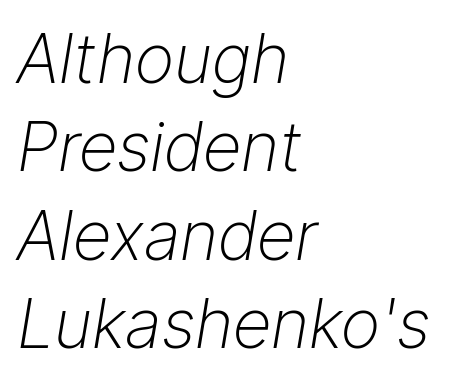
The image shows 68 px light type, italic (leaning right); set left-aligned, normal line spacing (1.3x), normal letter spacing, not underlined; low stroke contrast and a medium x-height.
